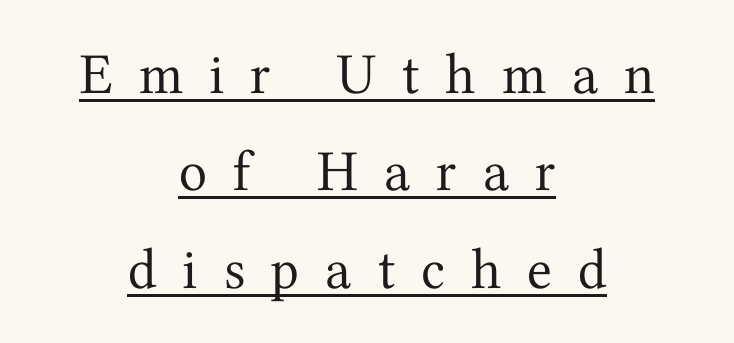
Each stroke keeps to a modest, everyday thickness or less. The passage shown is typed in a proportional face where columns would drift. Caption: lettering with a line underneath. A student would call this center alignment; a typographer would say set centered. Horizontal bands of white between lines are of average thickness.
